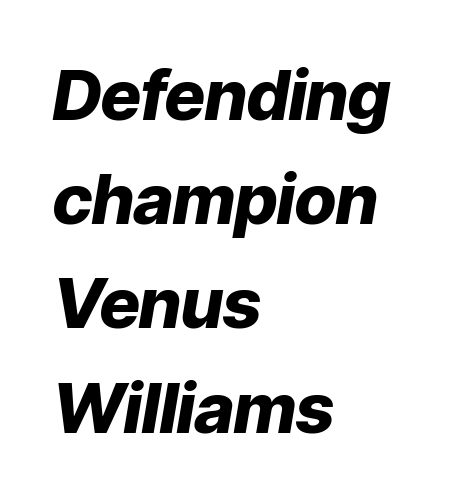
Glance below the letters and you will spot only blank space. Is this a fixed-width face? No — the glyphs have proportional, varying widths. As a designer I'd log this as weight 700, bold. The lettering tilts uniformly, giving the passage an italic look.
